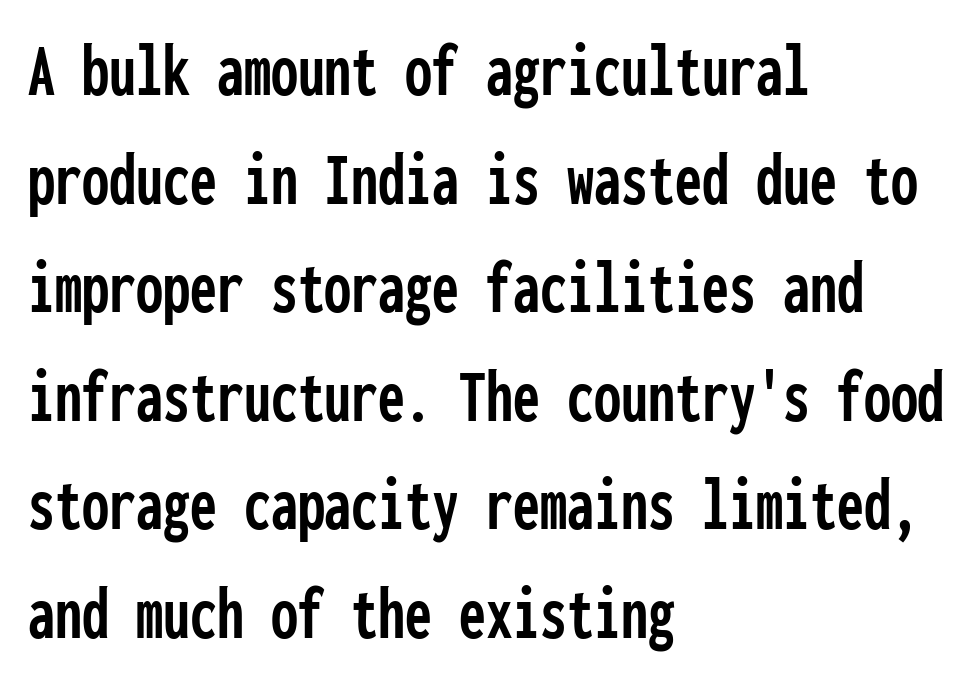
The image shows 77 px condensed sans-serif type, upright, monospaced; set left-aligned, normal line spacing (1.41x), normal letter spacing, not underlined; low stroke contrast and a medium x-height.
